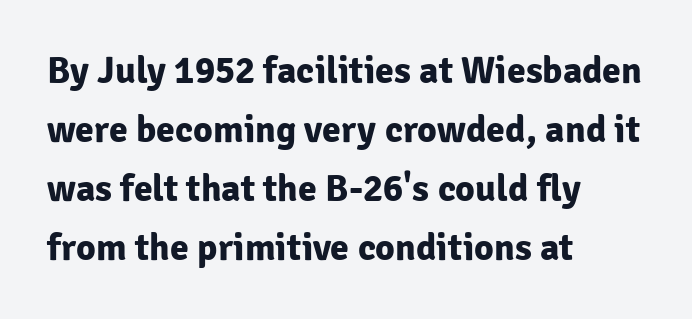
Strong, thick strokes mark this as bold type. Summary of vertical rhythm: regular, with standard interline spacing. Tall strokes in this sample are plumb rather than angled. Serif or sans? Sans — the stroke terminals are bare. Left-aligned paragraph, ragged on the right. The rendering uses natural spacing where letterforms have individual widths.
